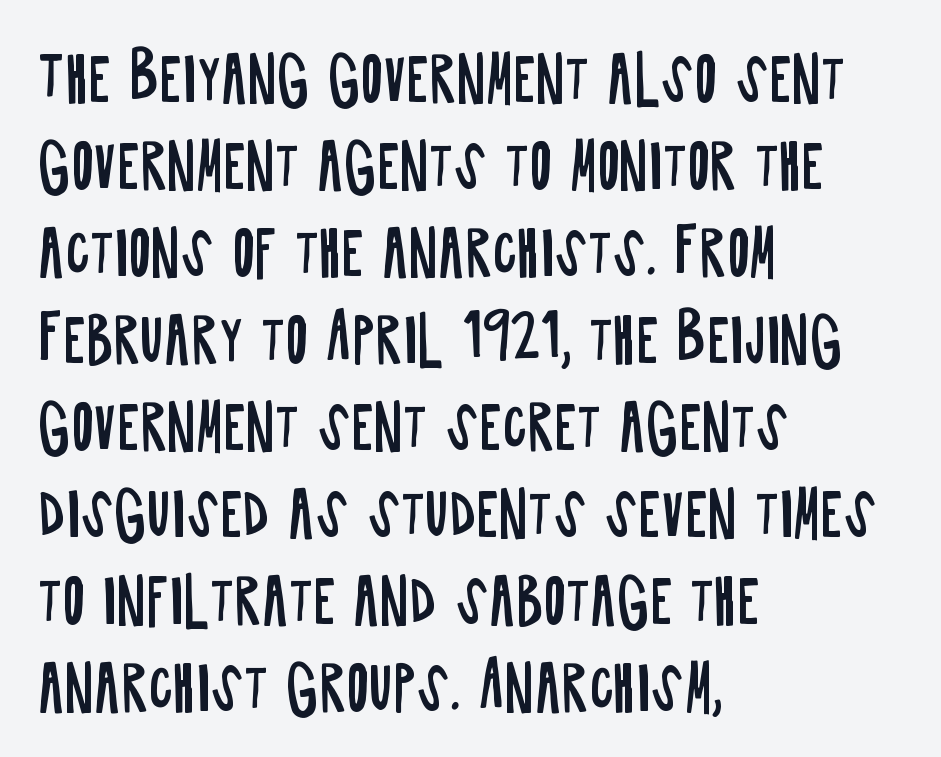
This is the regular roman posture of the typeface. I'd call this a sans setting — the letters go barefoot. Decoration check: the copy has no underline. On a weight scale, this lands at 450 or below. The passage is arranged the way most books set body copy — flush left.
